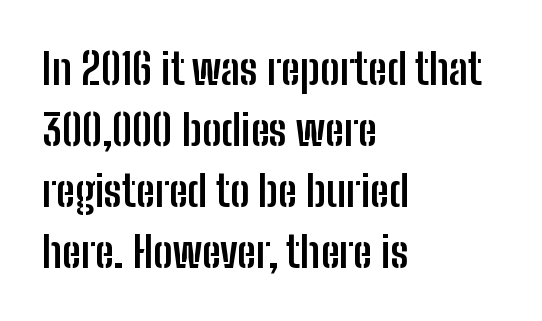
The image shows 43 px semibold, condensed sans-serif type, upright; set left-aligned, normal line spacing (1.42x), normal letter spacing, not underlined; low stroke contrast and a medium x-height.
